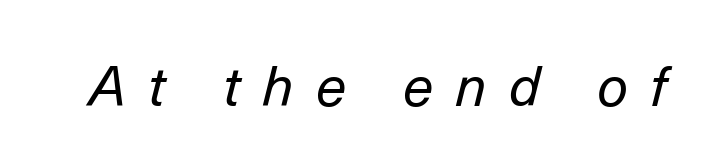
Q: Is the text bold? A: No.
Q: Is the text italic (slanted)? A: Yes, it leans right by about 14 degrees.
Q: Is the text underlined? A: No.
Q: Is the spacing between letters normal or unusually wide? A: Unusually wide.
Q: Width (condensed, normal, or wide)? A: Normal.
Q: Stroke contrast? A: Low.
Q: x-height? A: Medium.
Q: Monospaced? A: No.
